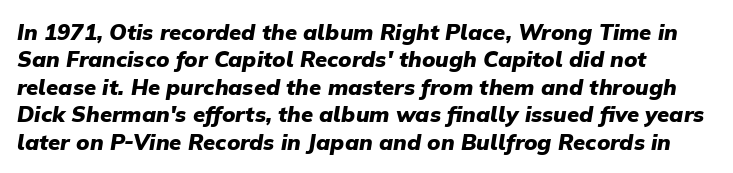
Style check: oblique. Horizontal bands of white between lines are of average thickness. Honestly, there is no underline to notice here at all. The passage shown has conventional tracking throughout.
